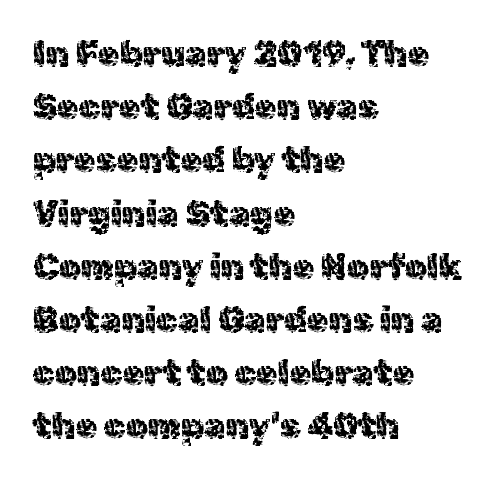
Q: Is the text italic (slanted)? A: No, it is upright.
Q: Is the typeface a serif or a sans-serif typeface? A: Sans-serif.
Q: Is the text underlined? A: No.
Q: How is the paragraph aligned? A: Left-aligned.
Q: Is the spacing between letters normal or unusually wide? A: Normal.
Q: Is the spacing between lines tight, normal or loose? A: Normal.
Q: Width (condensed, normal, or wide)? A: Normal.
Q: x-height? A: Medium.
Q: Monospaced? A: No.
